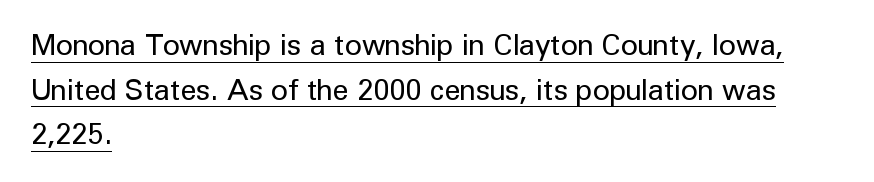
Q: Is the text bold? A: No.
Q: Is the text italic (slanted)? A: No, it is upright.
Q: Is the typeface a serif or a sans-serif typeface? A: Sans-serif.
Q: Is the text underlined? A: Yes.
Q: How is the paragraph aligned? A: Left-aligned.
Q: Is the spacing between letters normal or unusually wide? A: Normal.
Q: Is the spacing between lines tight, normal or loose? A: Normal.
Q: Width (condensed, normal, or wide)? A: Normal.
Q: Stroke contrast? A: Low.
Q: x-height? A: Medium.
Q: Monospaced? A: No.
